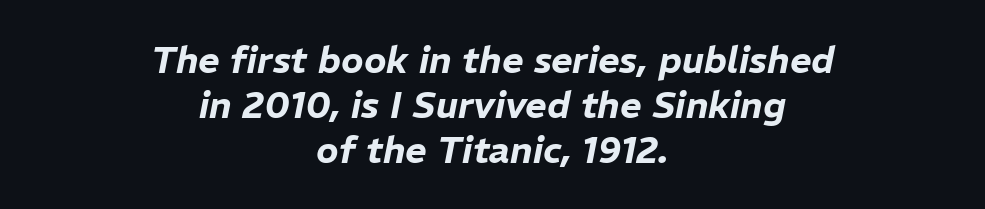
{"italic": "yes", "lean": "right", "slant_degrees": 11, "width": "normal", "stroke_contrast": "low", "x_height": "medium", "monospaced": "no", "underline": "no", "align": "center", "line_spacing_ratio": 1.21, "letter_spacing": "normal", "letter_spacing_em": 0.0, "glyph_px": 37}
